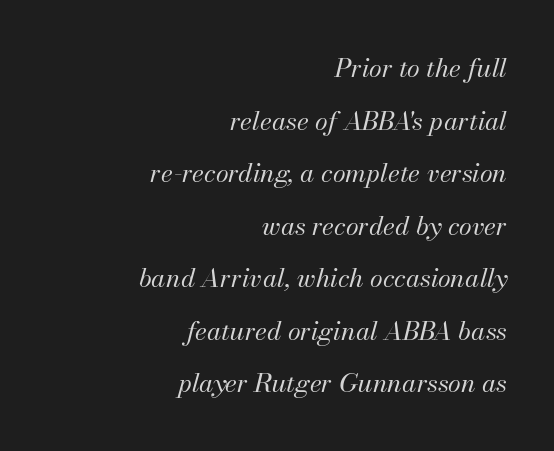
The image shows 26 px text type, italic (leaning right); set right-aligned, loose line spacing (2.02x), normal letter spacing, not underlined.
